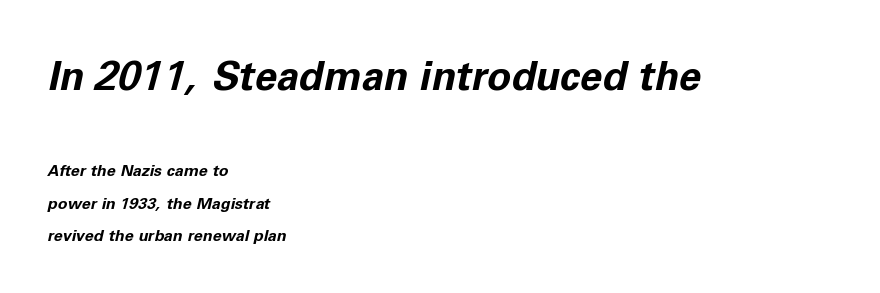
Tall strokes in this sample are angled rather than plumb. Summary of vertical rhythm: relaxed, with wide interline spacing. Two sizes are in play, and the larger belongs to the first block. Words appear dense and cohesive because spacing is normal.
